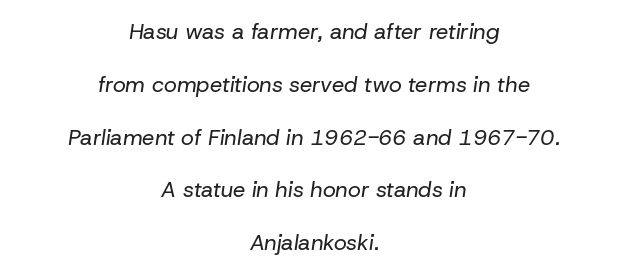
Q: Is the text bold? A: No.
Q: Is the text italic (slanted)? A: Yes, it leans right by about 8 degrees.
Q: Is the text underlined? A: No.
Q: How is the paragraph aligned? A: Centered.
Q: Is the spacing between letters normal or unusually wide? A: Normal.
Q: Is the spacing between lines tight, normal or loose? A: Loose.
